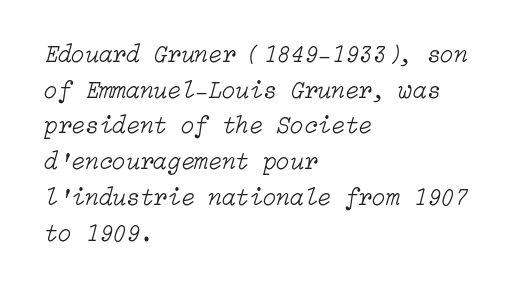
Q: Is the text bold? A: No.
Q: Is the text italic (slanted)? A: Yes, it leans right by about 15 degrees.
Q: Is the text underlined? A: No.
Q: How is the paragraph aligned? A: Left-aligned.
Q: Is the spacing between letters normal or unusually wide? A: Normal.
Q: Is the spacing between lines tight, normal or loose? A: Normal.
